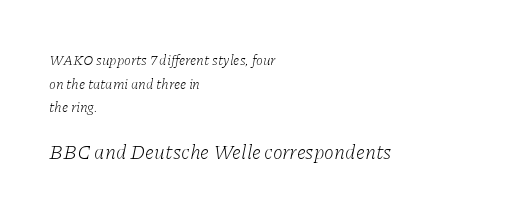
{"italic": "yes", "lean": "right", "slant_degrees": 11, "bold": "no", "underline": "no", "align": "left", "line_spacing": "normal", "line_spacing_ratio": 1.69, "letter_spacing": "normal", "letter_spacing_em": 0.0, "larger_block": "second", "size_ratio": 1.43, "glyph_px": 20}
